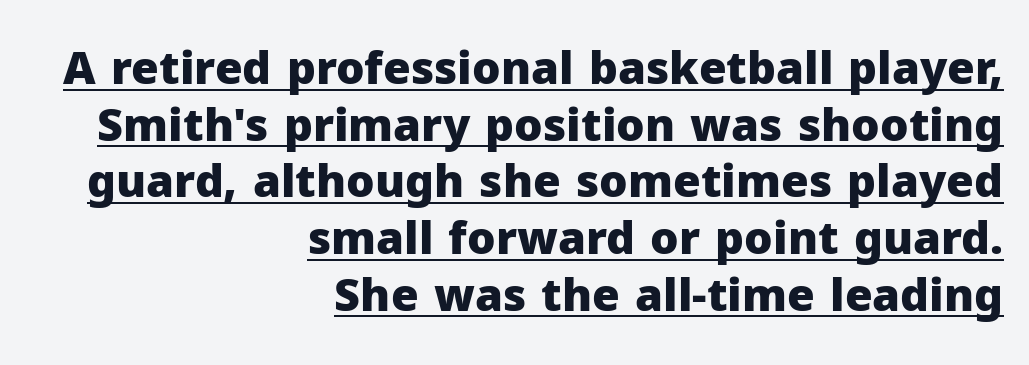
The image shows 45 px heavy sans-serif type, upright; set right-aligned, normal line spacing (1.26x), normal letter spacing, underlined; low stroke contrast and a medium x-height.
